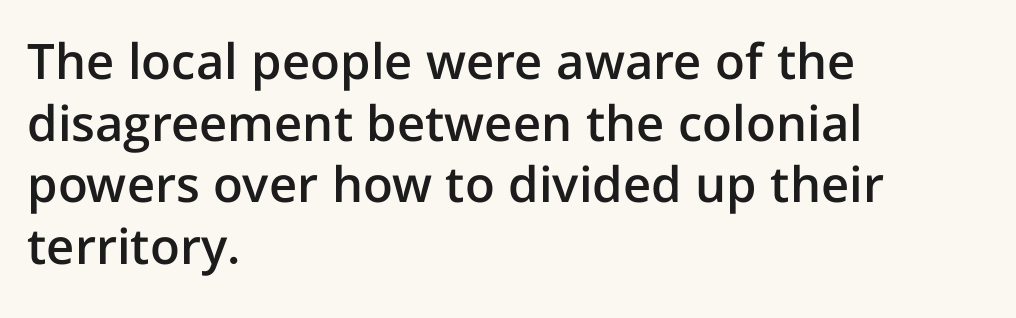
The image shows 49 px semibold sans-serif type, upright; set left-aligned, normal line spacing (1.26x), normal letter spacing, not underlined; low stroke contrast and a medium x-height.
